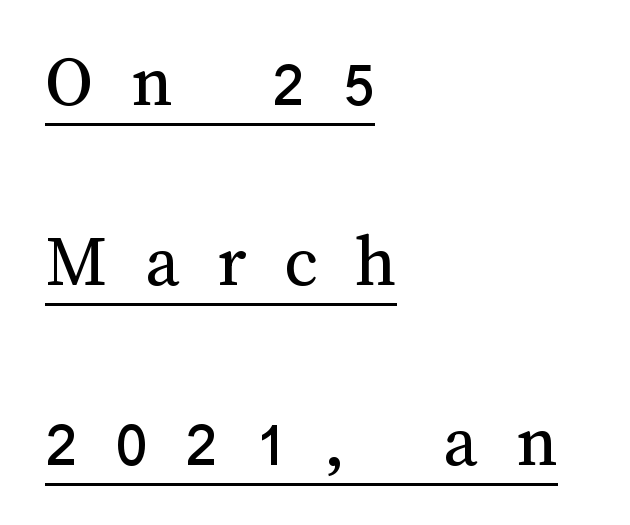
The image shows 75 px regular-weight type, upright; set left-aligned, loose line spacing (2.4x), unusually wide letter spacing (+0.5 em), underlined; medium stroke contrast and a medium x-height.
